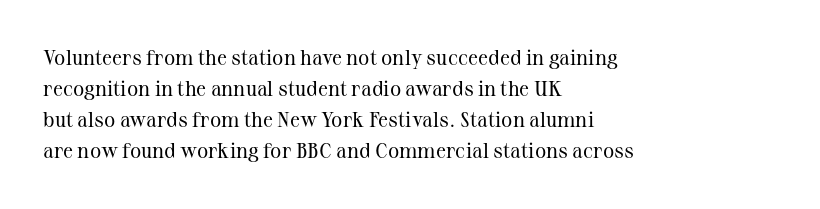
Q: Is the text bold? A: No.
Q: Is the text italic (slanted)? A: No, it is upright.
Q: Is the text underlined? A: No.
Q: How is the paragraph aligned? A: Left-aligned.
Q: Is the spacing between letters normal or unusually wide? A: Normal.
Q: Is the spacing between lines tight, normal or loose? A: Normal.
